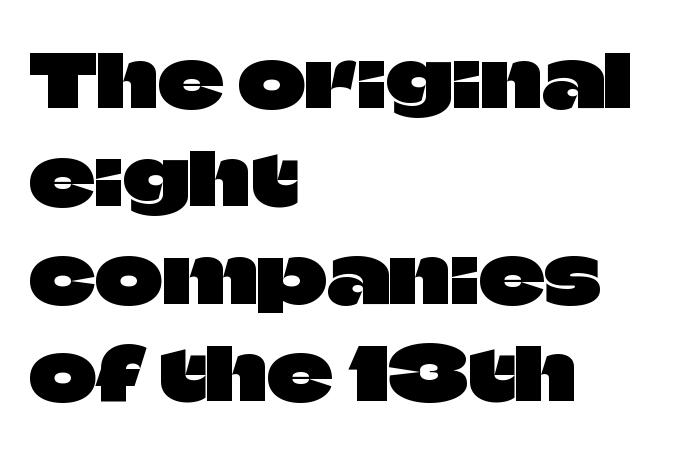
A sans-serif font was chosen for this passage. Looks like regular typesetting: each glyph gets only the width it needs. The axis of the letterforms is exactly vertical. Is the letter spacing exaggerated? No — it looks like the ordinary default. This block has exactly the height ordinary leading produces. Horizontally, the lines are justified to the leading edge only.
